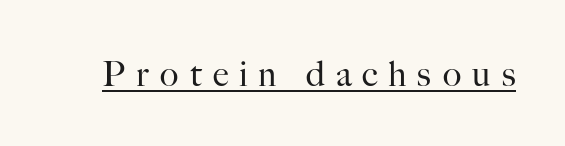
Q: Is the text bold? A: No.
Q: Is the text italic (slanted)? A: No, it is upright.
Q: Is the typeface a serif or a sans-serif typeface? A: Serif.
Q: Is the text underlined? A: Yes.
Q: Is the spacing between letters normal or unusually wide? A: Unusually wide.
Q: Width (condensed, normal, or wide)? A: Normal.
Q: Stroke contrast? A: High.
Q: x-height? A: Small.
Q: Monospaced? A: No.
